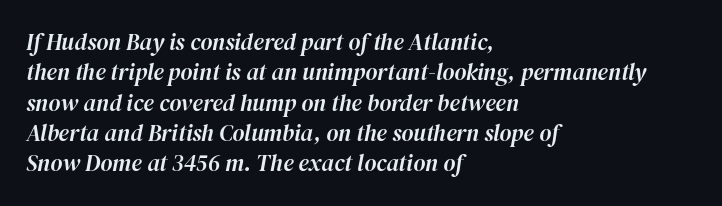
Q: Is the text italic (slanted)? A: Yes, it leans right by about 12 degrees.
Q: Is the text underlined? A: No.
Q: How is the paragraph aligned? A: Left-aligned.
Q: Is the spacing between letters normal or unusually wide? A: Normal.
Q: Is the spacing between lines tight, normal or loose? A: Normal.
